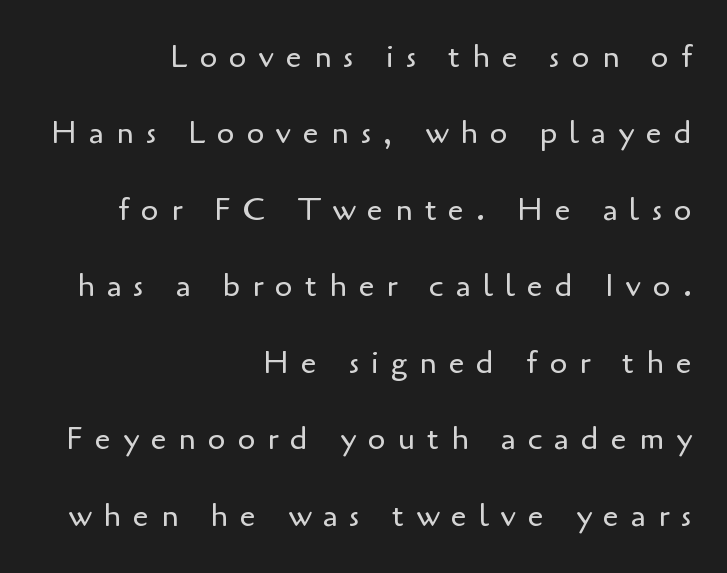
Q: Is the text bold? A: No.
Q: Is the text italic (slanted)? A: No, it is upright.
Q: Is the typeface a serif or a sans-serif typeface? A: Sans-serif.
Q: Is the text underlined? A: No.
Q: How is the paragraph aligned? A: Right-aligned.
Q: Is the spacing between letters normal or unusually wide? A: Unusually wide.
Q: Is the spacing between lines tight, normal or loose? A: Loose.
Q: Width (condensed, normal, or wide)? A: Normal.
Q: Stroke contrast? A: Low.
Q: x-height? A: Small.
Q: Monospaced? A: No.
